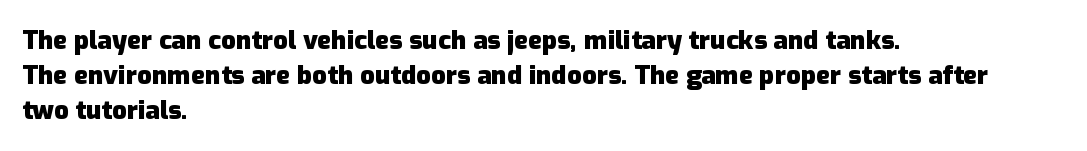
{"italic": "no", "bold": "yes", "underline": "no", "align": "left", "line_spacing": "normal", "line_spacing_ratio": 1.35, "letter_spacing": "normal", "letter_spacing_em": 0.0, "glyph_px": 26}
